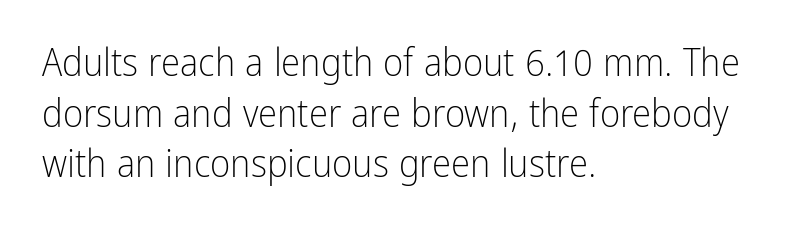
The image shows 39 px light, condensed sans-serif type, upright; set left-aligned, normal line spacing (1.3x), normal letter spacing, not underlined; low stroke contrast and a medium x-height.
